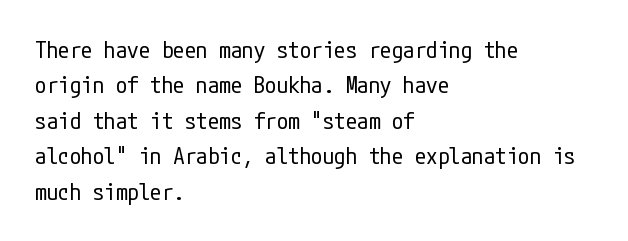
{"italic": "no", "bold": "no", "underline": "no", "align": "left", "line_spacing": "normal", "line_spacing_ratio": 1.54, "letter_spacing": "normal", "letter_spacing_em": 0.0, "glyph_px": 23}
